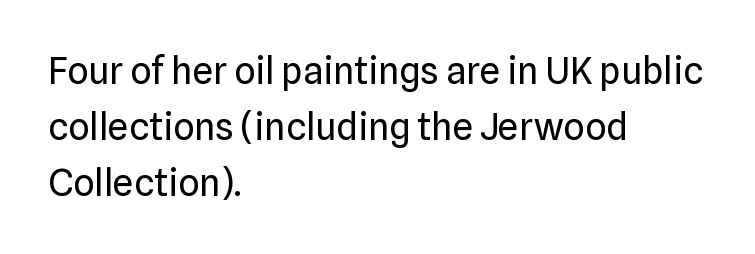
{"serif": "no", "italic": "no", "bold": "no", "weight": "regular", "width": "normal", "stroke_contrast": "low", "x_height": "medium", "monospaced": "no", "underline": "no", "align": "left", "line_spacing": "normal", "line_spacing_ratio": 1.52, "letter_spacing": "normal", "letter_spacing_em": 0.0, "glyph_px": 37}
